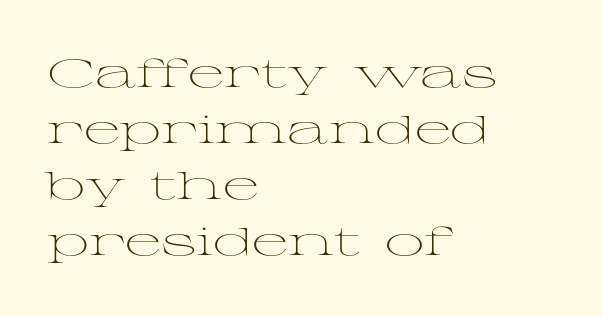
{"serif": "yes", "italic": "no", "bold": "no", "weight": "light", "width": "wide", "stroke_contrast": "medium", "x_height": "medium", "monospaced": "no", "underline": "no", "align": "left", "line_spacing": "normal", "line_spacing_ratio": 1.44, "letter_spacing": "normal", "letter_spacing_em": 0.0, "glyph_px": 39}
